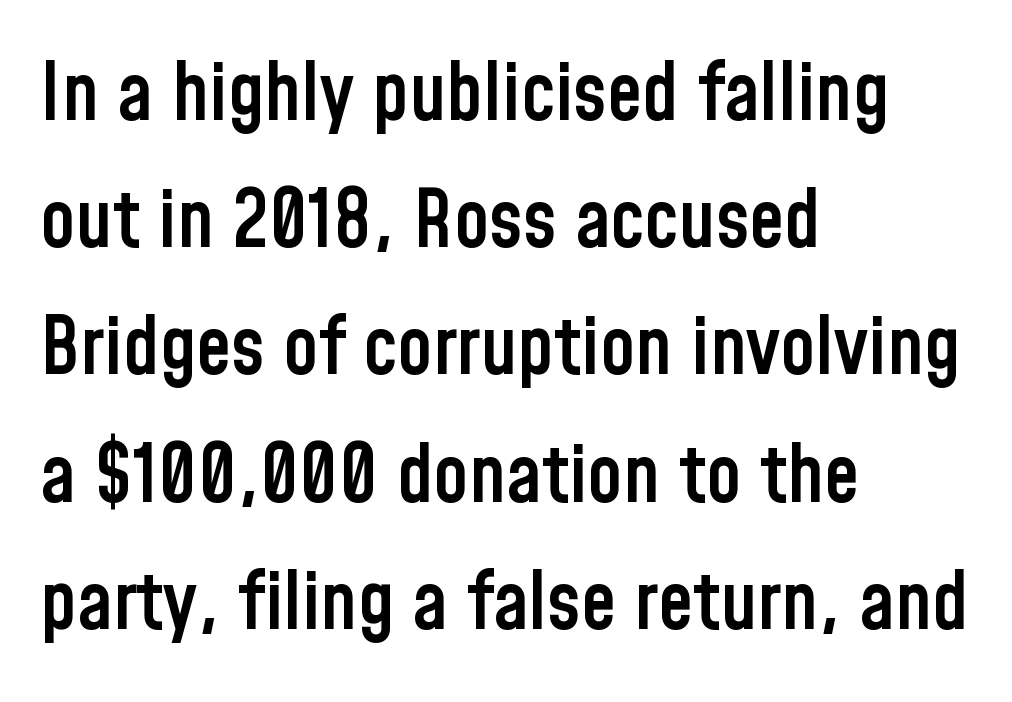
The image shows 80 px semibold, condensed sans-serif type, upright; set left-aligned, normal line spacing (1.59x), normal letter spacing, not underlined; low stroke contrast and a medium x-height.
